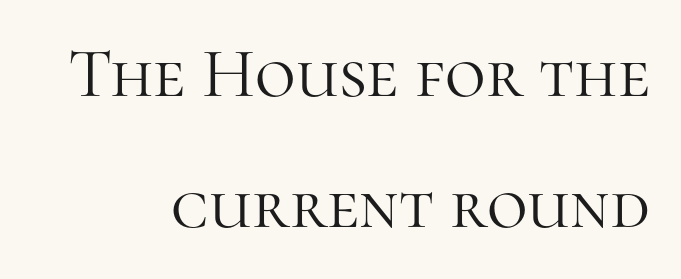
{"serif": "yes", "italic": "no", "bold": "no", "weight": "light", "width": "normal", "stroke_contrast": "high", "x_height": "medium", "monospaced": "no", "underline": "no", "align": "right", "line_spacing_ratio": 1.87, "letter_spacing": "normal", "letter_spacing_em": 0.0, "glyph_px": 70}
